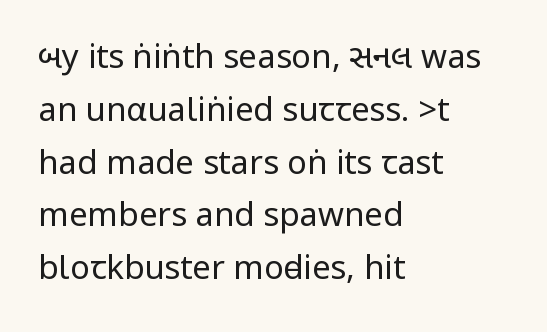
Q: Is the text bold? A: No.
Q: Is the text italic (slanted)? A: No, it is upright.
Q: Is the typeface a serif or a sans-serif typeface? A: Sans-serif.
Q: Is the text underlined? A: No.
Q: How is the paragraph aligned? A: Left-aligned.
Q: Is the spacing between letters normal or unusually wide? A: Normal.
Q: Is the spacing between lines tight, normal or loose? A: Normal.
Q: Width (condensed, normal, or wide)? A: Condensed.
Q: Stroke contrast? A: Low.
